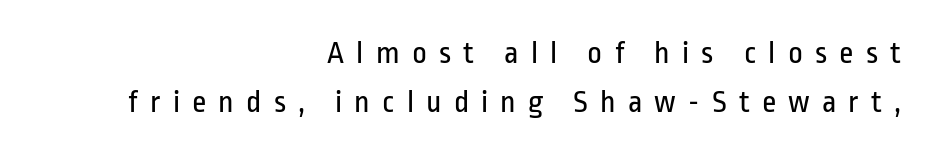
Character widths vary here, with narrow letters taking less room than wide ones. The compositor pushed each line to the right boundary. Font category for this specimen: sans-serif. Do the letters lean? They stand straight. In terms of leading, this rendering sits right in the middle.
